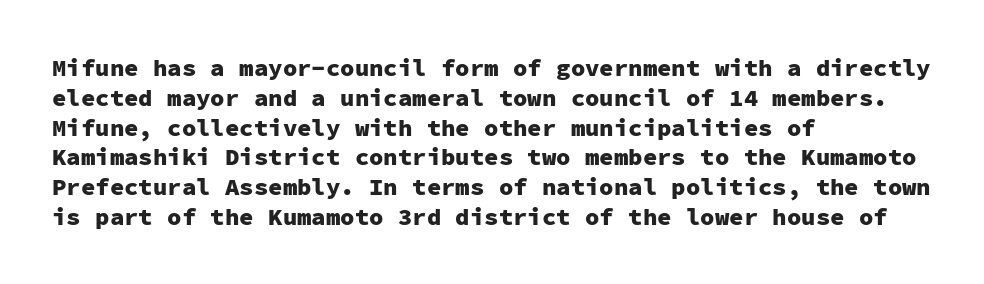
Every character sits straight up, as roman type does. This rendering uses left alignment, leaving the right contour irregular. Letters rest on an invisible, unmarked baseline. The passage shown has conventional tracking throughout. Pretty heavy lettering here — definitely bold.
